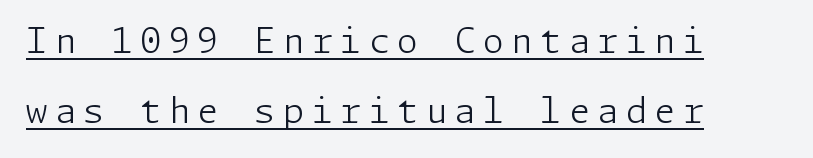
{"serif": "no", "italic": "no", "bold": "no", "weight": "light", "width": "normal", "stroke_contrast": "low", "x_height": "medium", "underline": "yes", "align": "left", "line_spacing": "loose", "line_spacing_ratio": 2.06, "letter_spacing": "wide", "letter_spacing_em": 0.22, "glyph_px": 34}
